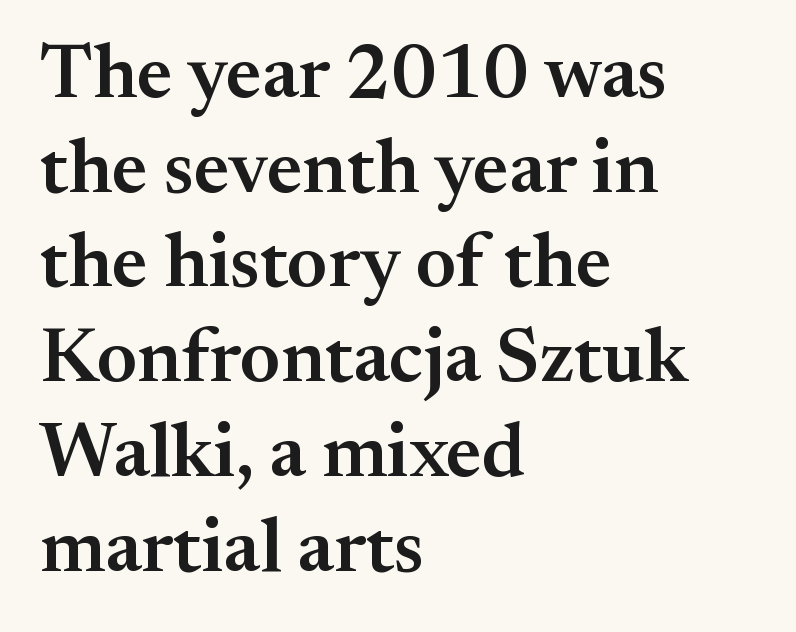
{"serif": "yes", "italic": "no", "bold": "semi", "weight": "semibold", "width": "normal", "stroke_contrast": "medium", "x_height": "small", "monospaced": "no", "underline": "no", "align": "left", "line_spacing_ratio": 1.23, "letter_spacing": "normal", "letter_spacing_em": 0.0, "glyph_px": 77}
